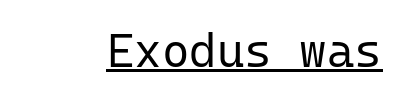
Q: Is the text bold? A: No.
Q: Is the text italic (slanted)? A: No, it is upright.
Q: Is the typeface a serif or a sans-serif typeface? A: Sans-serif.
Q: Is the text underlined? A: Yes.
Q: Is the spacing between letters normal or unusually wide? A: Normal.
Q: Width (condensed, normal, or wide)? A: Normal.
Q: Stroke contrast? A: Low.
Q: x-height? A: Medium.
Q: Monospaced? A: Yes.
